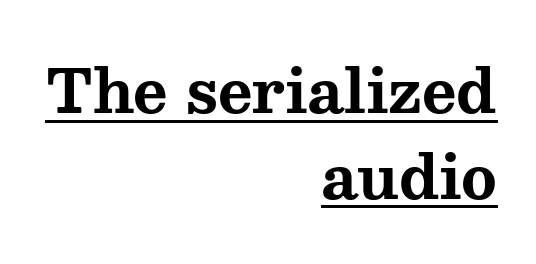
{"serif": "yes", "italic": "no", "bold": "yes", "weight": "bold", "width": "wide", "stroke_contrast": "medium", "x_height": "medium", "monospaced": "no", "underline": "yes", "align": "right", "line_spacing": "normal", "line_spacing_ratio": 1.45, "letter_spacing": "normal", "letter_spacing_em": 0.0, "glyph_px": 59}
